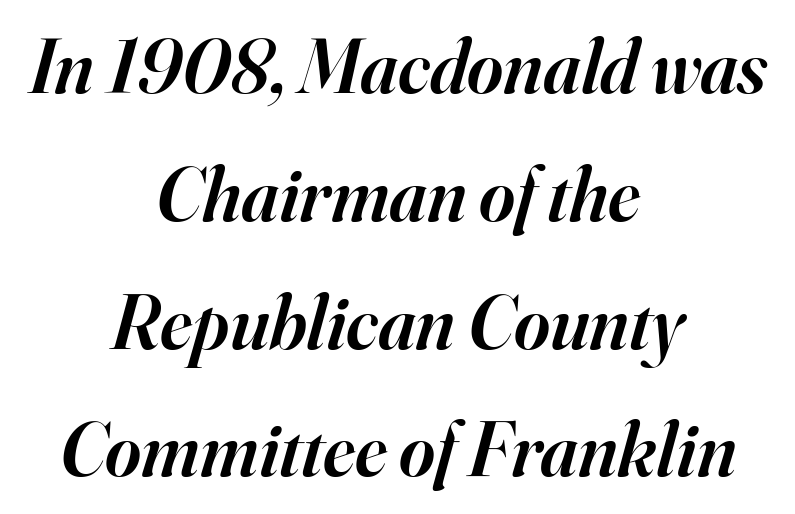
{"serif": "yes", "italic": "yes", "lean": "right", "slant_degrees": 16, "bold": "semi", "weight": "semibold", "width": "normal", "stroke_contrast": "high", "x_height": "small", "monospaced": "no", "underline": "no", "align": "center", "line_spacing": "normal", "line_spacing_ratio": 1.66, "letter_spacing": "normal", "letter_spacing_em": 0.0, "glyph_px": 77}
